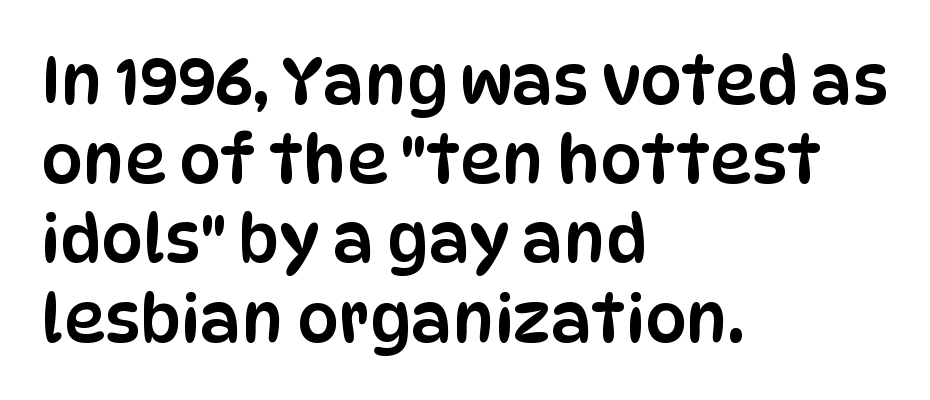
The face used here is proportionally spaced, like ordinary book or web type. These lines are set flush left with a ragged right edge. The text was rendered using a sans face with plain stroke endings. The baseline area is clear. No extra tracking has been applied to these lines. Unlike italic type, these characters show no tilt at all.
